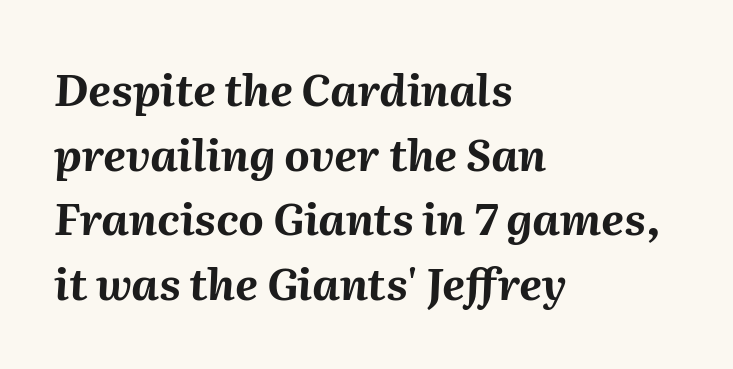
{"italic": "yes", "lean": "right", "slant_degrees": 2, "bold": "yes", "weight": "bold", "width": "normal", "stroke_contrast": "medium", "x_height": "medium", "monospaced": "no", "underline": "no", "align": "left", "line_spacing": "normal", "line_spacing_ratio": 1.47, "letter_spacing": "normal", "letter_spacing_em": 0.0, "glyph_px": 44}
